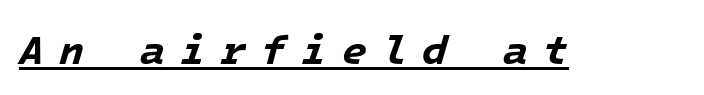
The image shows 41 px bold type, italic (leaning right), monospaced; set unusually wide letter spacing (+0.37 em), underlined; low stroke contrast and a medium x-height.
